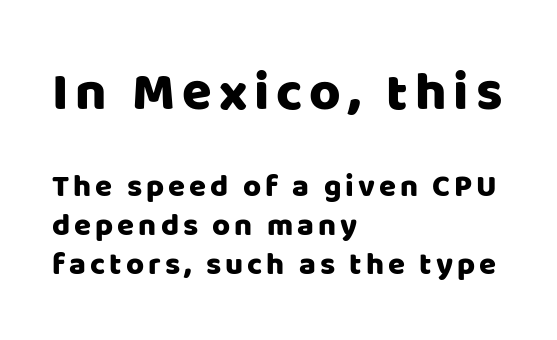
{"serif": "no", "italic": "no", "width": "normal", "stroke_contrast": "low", "x_height": "large", "monospaced": "no", "underline": "no", "align": "left", "line_spacing": "normal", "line_spacing_ratio": 1.26, "larger_block": "first", "size_ratio": 1.74, "glyph_px": 54}
